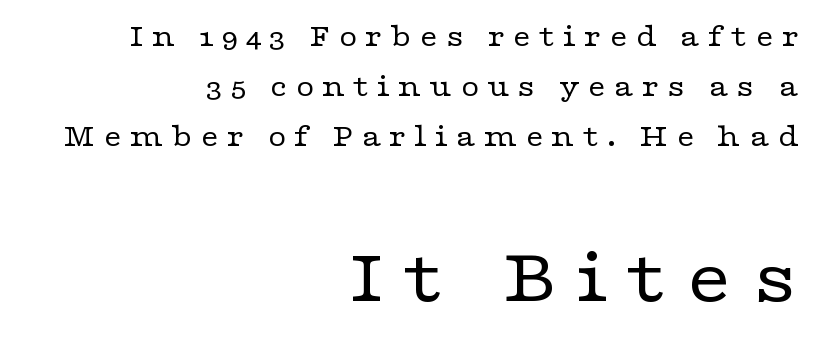
{"serif": "yes", "italic": "no", "bold": "no", "weight": "regular", "width": "wide", "stroke_contrast": "low", "x_height": "medium", "monospaced": "no", "underline": "no", "align": "right", "line_spacing": "normal", "line_spacing_ratio": 1.57, "letter_spacing": "wide", "letter_spacing_em": 0.23, "larger_block": "second", "size_ratio": 2.47, "glyph_px": 79}
